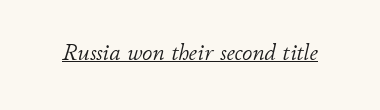
The image shows 23 px text type, italic (leaning right); set normal letter spacing, underlined.
